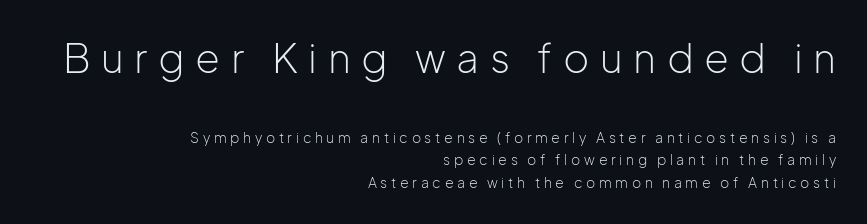
Check where the strokes stop: nothing finishes them off — pure sans. The letters are spread apart with noticeably loose tracking. Is this a fixed-width face? No — the glyphs have proportional, varying widths. These lines are set flush right with a ragged left edge. Scale decreases going downward across the two blocks. This sample keeps an unexceptional amount of space between lines.
